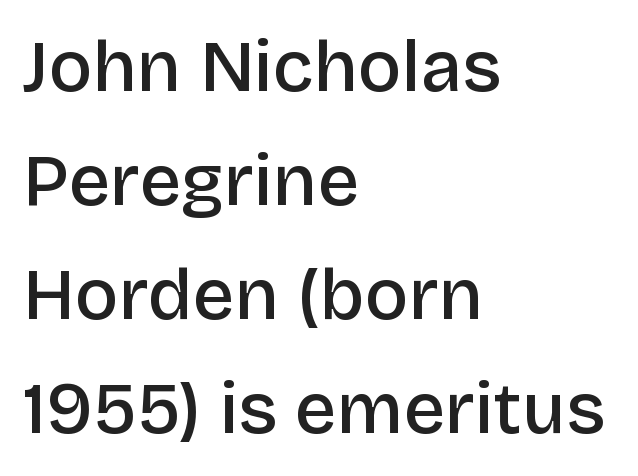
Honestly, there is no underline to notice here at all. Interline gaps are of average width in this sample. The typography opts for an upright posture over an oblique one. The tracking reads as untouched default to a designer's eye. Slightly chunky letters — semibold, I'd say, not full bold. The face used here is a sans, in the tradition of grotesques and geometrics.
